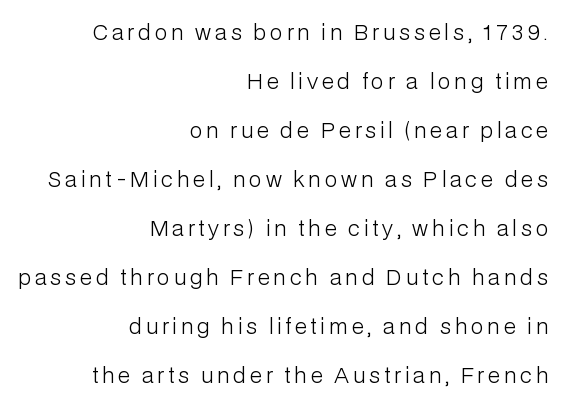
Is there much room between lines? Yes — plenty of vertical air separates them. Typeset ragged left — the right edge is the straight one. The cut favours lightness, reaching ordinary text weight at its darkest. Ascenders rise straight up at ninety degrees.
